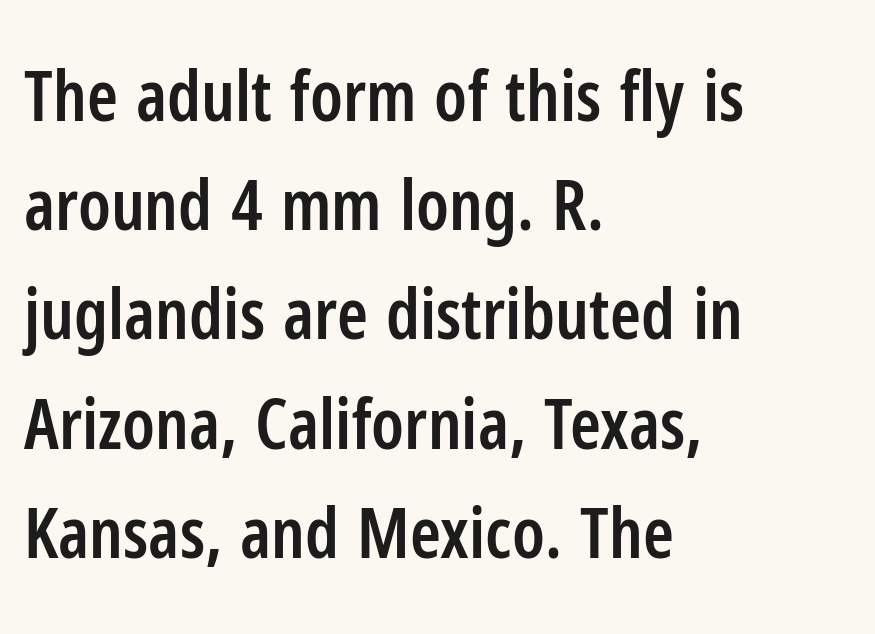
The image shows 70 px semibold, condensed sans-serif type, upright; set left-aligned, normal line spacing (1.56x), normal letter spacing, not underlined; low stroke contrast and a medium x-height.
